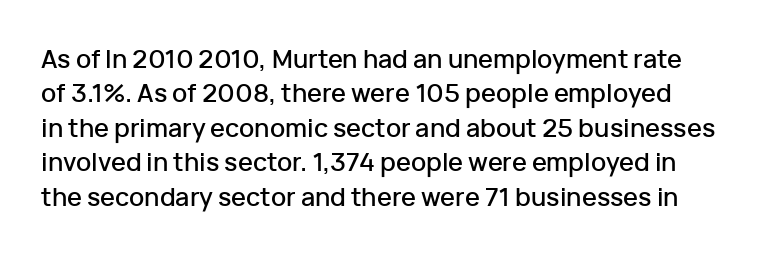
Q: Is the text italic (slanted)? A: No, it is upright.
Q: Is the text underlined? A: No.
Q: Is the spacing between letters normal or unusually wide? A: Normal.
Q: Is the spacing between lines tight, normal or loose? A: Normal.
